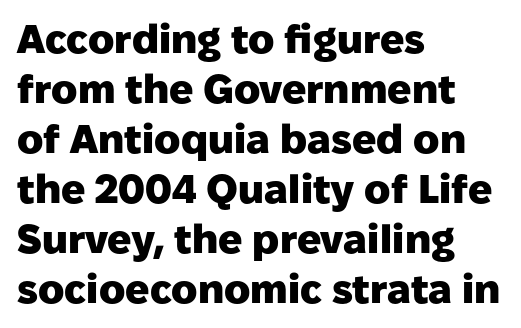
Heavy, bold letterforms. Reading down the block, your eye returns to a fixed left position each line. Between one letter and the next there's only the usual sliver of space. The vertical gap from one line to the next is medium.
